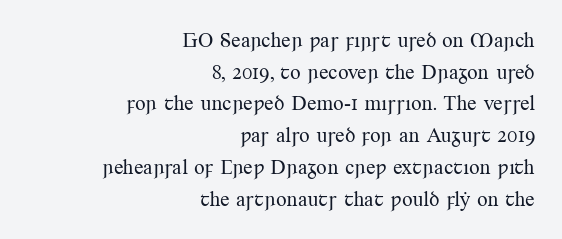
Vertical strokes here are truly vertical. Reading down the block, your eye finds every line finishing at a fixed right position. Heft: none added — not bold. The line texture is even and compact thanks to regular tracking.
